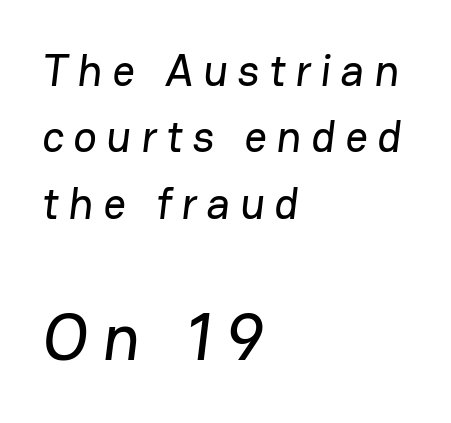
{"serif": "no", "width": "normal", "stroke_contrast": "low", "x_height": "medium", "monospaced": "no", "underline": "no", "align": "left", "line_spacing": "normal", "line_spacing_ratio": 1.51, "letter_spacing": "wide", "letter_spacing_em": 0.22, "larger_block": "second", "size_ratio": 1.5, "glyph_px": 66}
